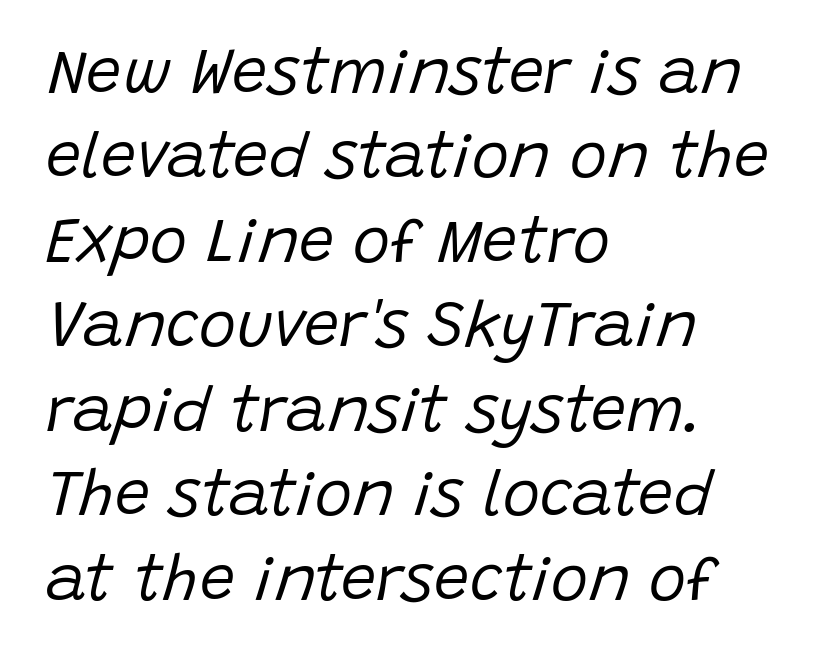
Note the varied advance widths — an 'i' is clearly narrower than an 'm'. The block of text has a typical density, with ordinary space between rows. When letters slant like this, we call the style italic. Words float on clear page, feet unadorned. Caption: multi-line text, flush left, ragged right. Stems here are at most as thick as an everyday book face.
